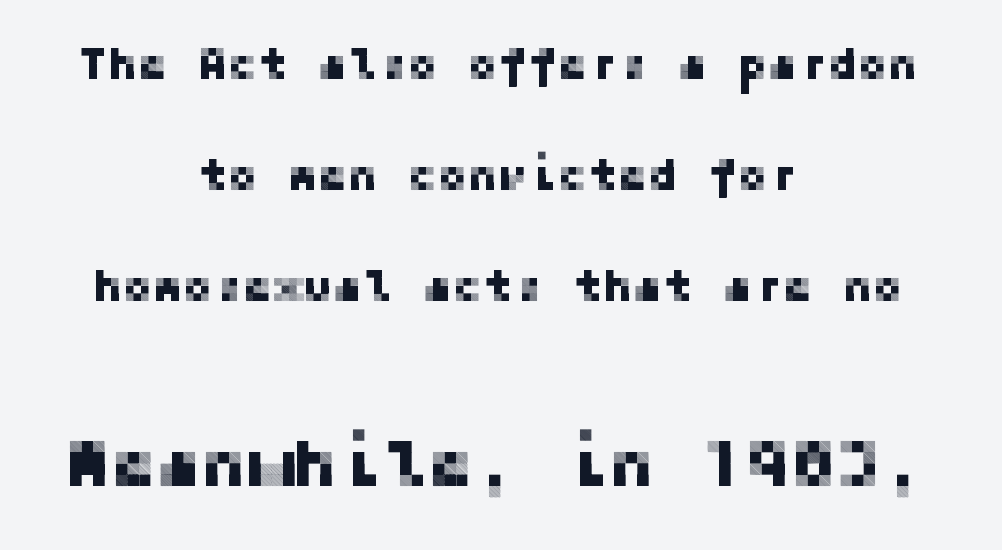
The image shows 68 px sans-serif type, upright; set centered, loose line spacing (2.47x), normal letter spacing, not underlined; the second (bottom) block is 1.51x larger; low stroke contrast and a medium x-height.
